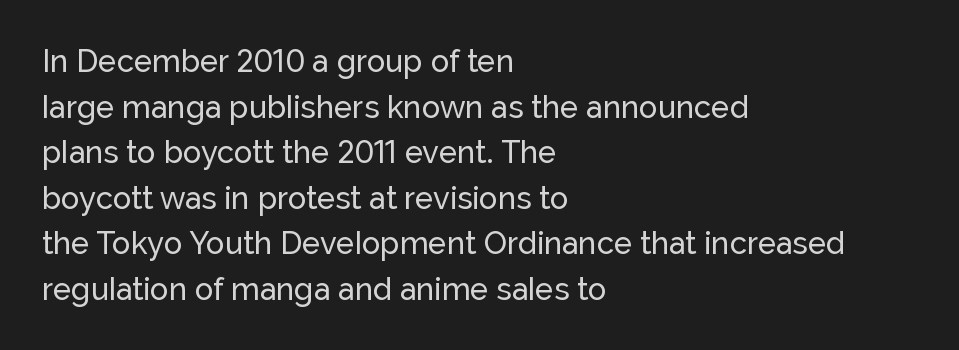
{"serif": "no", "italic": "no", "width": "normal", "stroke_contrast": "low", "x_height": "medium", "monospaced": "no", "underline": "no", "align": "left", "line_spacing": "normal", "line_spacing_ratio": 1.47, "letter_spacing": "normal", "letter_spacing_em": 0.0, "glyph_px": 31}
